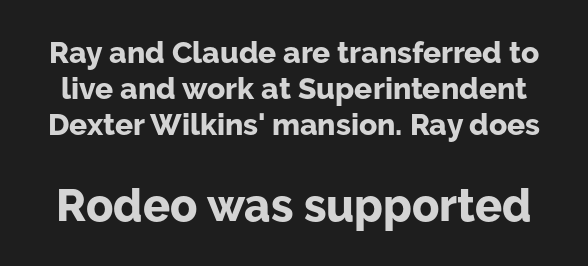
The image shows 45 px bold sans-serif type, upright; set line spacing 1.2x, normal letter spacing, not underlined; the second (bottom) block is 1.5x larger; low stroke contrast and a medium x-height.
